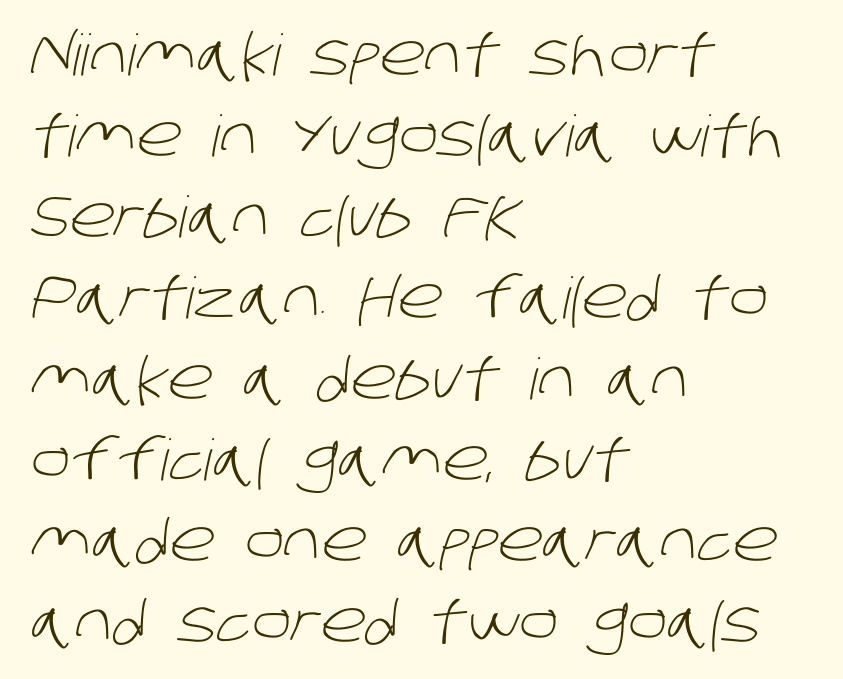
Q: Is the text bold? A: No.
Q: Is the typeface a serif or a sans-serif typeface? A: Sans-serif.
Q: Is the text underlined? A: No.
Q: How is the paragraph aligned? A: Left-aligned.
Q: Is the spacing between letters normal or unusually wide? A: Normal.
Q: Is the spacing between lines tight, normal or loose? A: Normal.
Q: Width (condensed, normal, or wide)? A: Normal.
Q: Stroke contrast? A: Low.
Q: x-height? A: Large.
Q: Monospaced? A: No.
